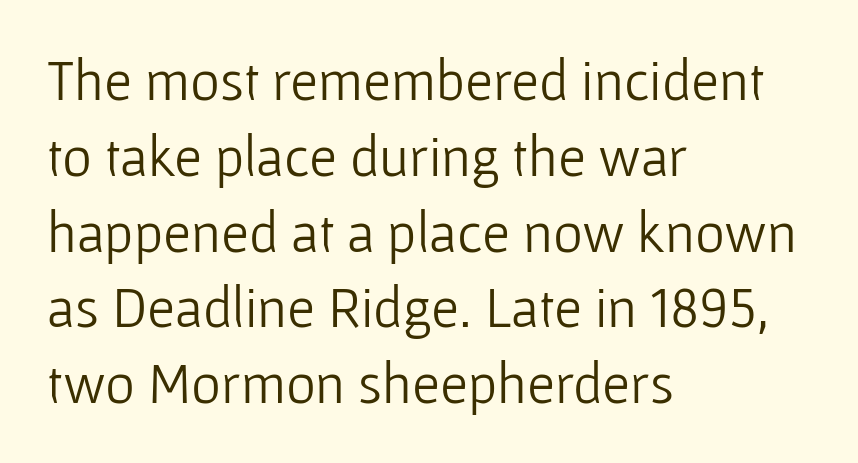
{"serif": "no", "italic": "no", "bold": "no", "weight": "light", "width": "normal", "stroke_contrast": "low", "x_height": "medium", "monospaced": "no", "underline": "no", "align": "left", "line_spacing": "normal", "line_spacing_ratio": 1.33, "letter_spacing": "normal", "letter_spacing_em": 0.0, "glyph_px": 57}
